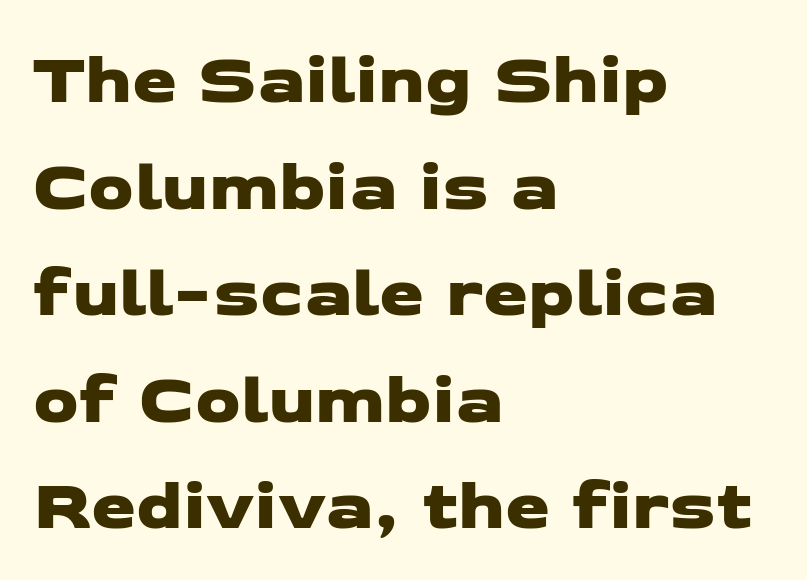
The image shows 72 px wide sans-serif type; set left-aligned, normal line spacing (1.48x), normal letter spacing, not underlined; low stroke contrast and a medium x-height.
